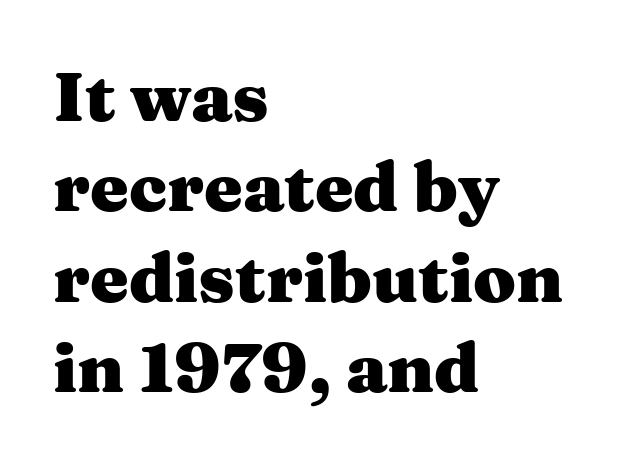
The space beneath each line is pristine and unruled. Look at the stroke-to-counter ratio: heavy, a bold. You can tell it's not italic because the verticals are truly vertical. Regarding serifs, this sample has them. Line beginnings align vertically; line endings do not.
